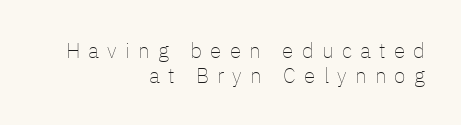
{"italic": "no", "bold": "no", "underline": "no", "align": "right", "line_spacing_ratio": 1.17, "letter_spacing": "wide", "letter_spacing_em": 0.39, "glyph_px": 21}
